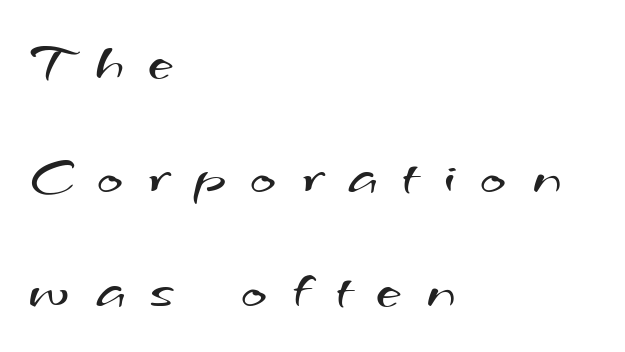
Q: Is the text bold? A: No.
Q: Is the typeface a serif or a sans-serif typeface? A: Sans-serif.
Q: Is the text underlined? A: No.
Q: How is the paragraph aligned? A: Left-aligned.
Q: Is the spacing between letters normal or unusually wide? A: Unusually wide.
Q: Is the spacing between lines tight, normal or loose? A: Loose.
Q: Width (condensed, normal, or wide)? A: Wide.
Q: Stroke contrast? A: Medium.
Q: x-height? A: Small.
Q: Monospaced? A: No.
